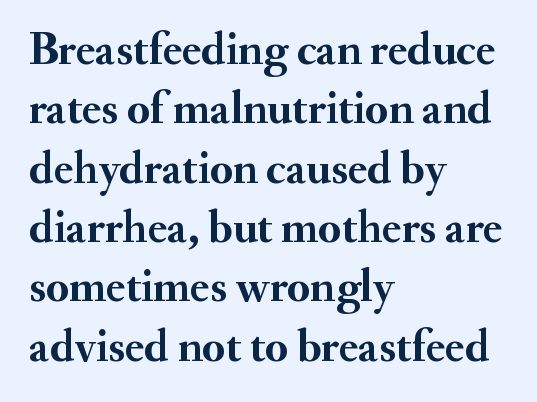
{"serif": "yes", "italic": "no", "bold": "yes", "weight": "semibold", "width": "normal", "stroke_contrast": "medium", "x_height": "small", "monospaced": "no", "underline": "no", "align": "left", "line_spacing": "normal", "line_spacing_ratio": 1.29, "letter_spacing": "normal", "letter_spacing_em": 0.0, "glyph_px": 46}
